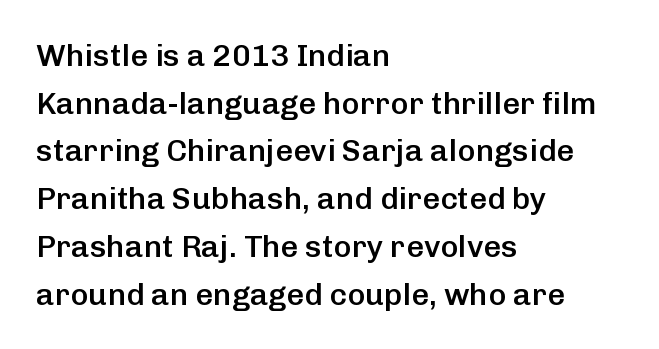
{"serif": "no", "italic": "no", "bold": "semi", "weight": "semibold", "width": "normal", "stroke_contrast": "low", "x_height": "medium", "monospaced": "no", "underline": "no", "align": "left", "line_spacing": "normal", "line_spacing_ratio": 1.54, "letter_spacing": "normal", "letter_spacing_em": 0.0, "glyph_px": 31}
